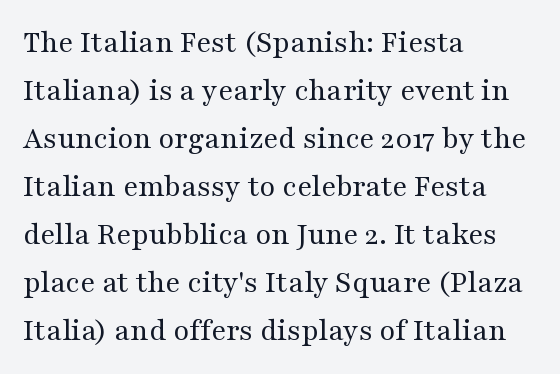
The image shows 32 px regular-weight, wide serif type, upright; set left-aligned, normal line spacing (1.5x), normal letter spacing, not underlined; medium stroke contrast and a medium x-height.
